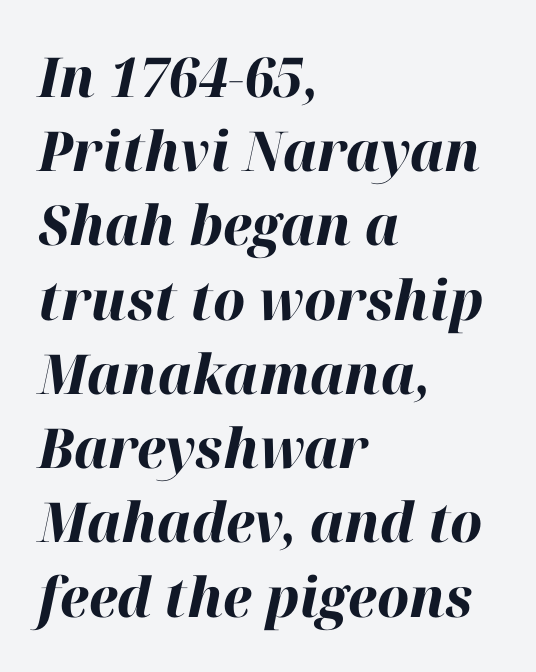
{"italic": "yes", "lean": "right", "slant_degrees": 12, "bold": "yes", "weight": "bold", "width": "normal", "stroke_contrast": "high", "x_height": "medium", "monospaced": "no", "underline": "no", "align": "left", "line_spacing": "normal", "line_spacing_ratio": 1.35, "letter_spacing": "normal", "letter_spacing_em": 0.0, "glyph_px": 55}
